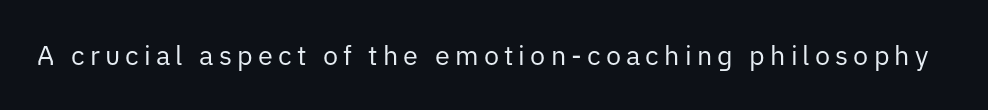
The space directly below the letters is spotless. The letters look calm and open, with moderate or lighter stems. Notice how the stems are strictly vertical — no italics here.
